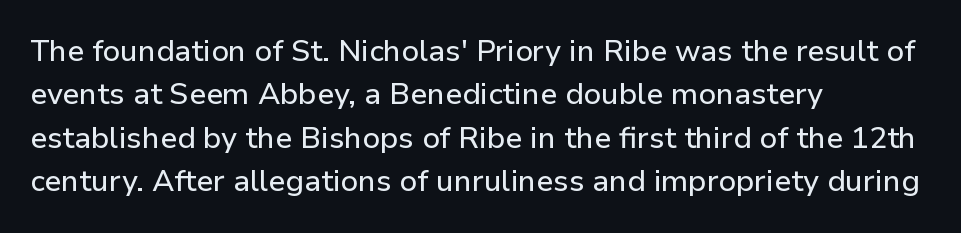
Looks like regular typesetting: each glyph gets only the width it needs. Clear beneath every line of the passage. This sample uses a sans-serif face. The leading is moderate, giving the passage an even texture. Tracking value appears to be zero — textbook default spacing.
